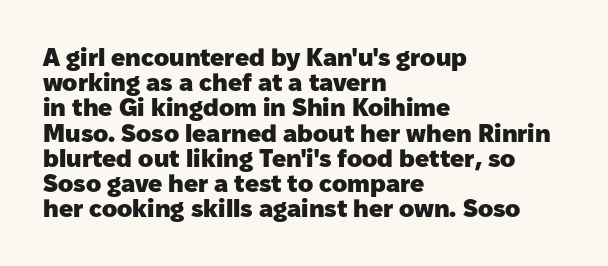
Q: Is the text bold? A: Yes.
Q: Is the text italic (slanted)? A: No, it is upright.
Q: Is the text underlined? A: No.
Q: How is the paragraph aligned? A: Left-aligned.
Q: Is the spacing between letters normal or unusually wide? A: Normal.
Q: Is the spacing between lines tight, normal or loose? A: Tight.
